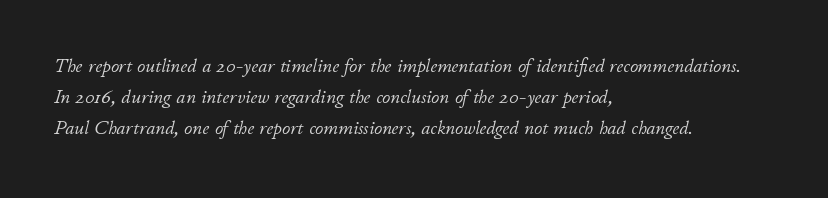
Leading matches the norm, producing a regular column. When letters slant like this, we call the style italic. The cut favours lightness, reaching ordinary text weight at its darkest. Letters rest on an invisible, unmarked baseline.
